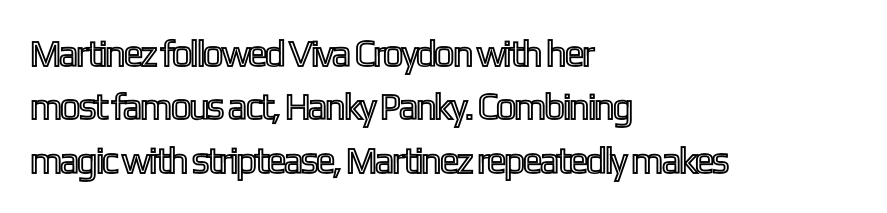
The image shows 37 px condensed type, upright; set left-aligned, normal line spacing (1.44x), normal letter spacing, not underlined; a medium x-height.
